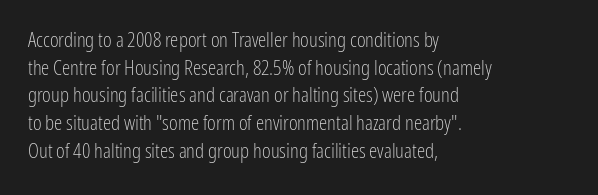
Q: Is the text bold? A: No.
Q: Is the text italic (slanted)? A: No, it is upright.
Q: Is the text underlined? A: No.
Q: How is the paragraph aligned? A: Left-aligned.
Q: Is the spacing between letters normal or unusually wide? A: Normal.
Q: Is the spacing between lines tight, normal or loose? A: Normal.
